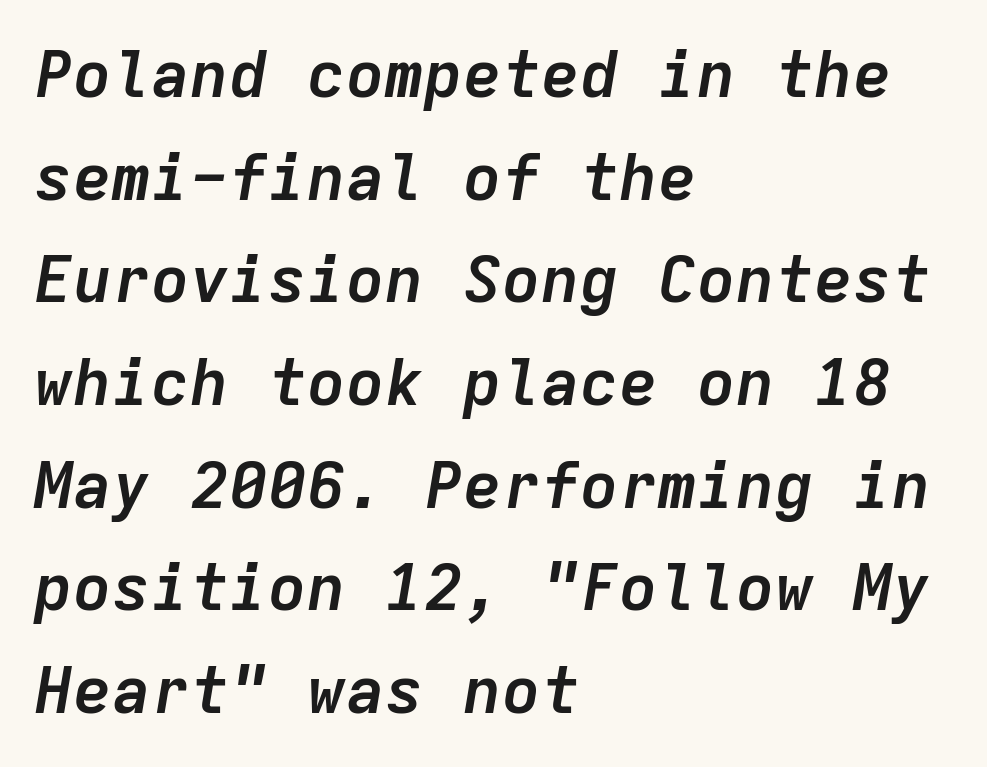
Q: Is the text bold? A: Yes.
Q: Is the text italic (slanted)? A: Yes, it leans right by about 9 degrees.
Q: Is the text underlined? A: No.
Q: How is the paragraph aligned? A: Left-aligned.
Q: Is the spacing between letters normal or unusually wide? A: Normal.
Q: Is the spacing between lines tight, normal or loose? A: Normal.
Q: Width (condensed, normal, or wide)? A: Normal.
Q: Stroke contrast? A: Low.
Q: x-height? A: Medium.
Q: Monospaced? A: Yes.
